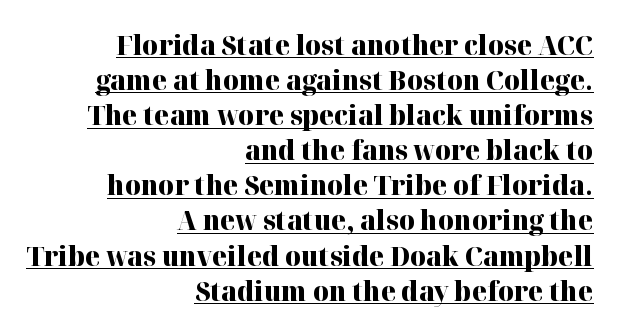
Q: Is the text bold? A: Yes.
Q: Is the text italic (slanted)? A: No, it is upright.
Q: Is the text underlined? A: Yes.
Q: How is the paragraph aligned? A: Right-aligned.
Q: Is the spacing between letters normal or unusually wide? A: Normal.
Q: Is the spacing between lines tight, normal or loose? A: Normal.
